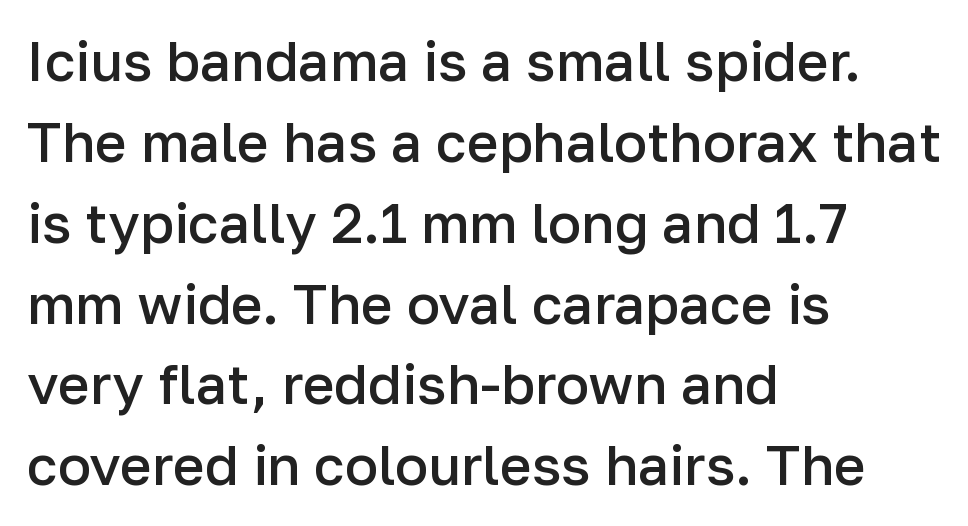
Q: Is the text bold? A: Semi-bold.
Q: Is the text italic (slanted)? A: No, it is upright.
Q: Is the typeface a serif or a sans-serif typeface? A: Sans-serif.
Q: Is the text underlined? A: No.
Q: How is the paragraph aligned? A: Left-aligned.
Q: Is the spacing between letters normal or unusually wide? A: Normal.
Q: Is the spacing between lines tight, normal or loose? A: Normal.
Q: Width (condensed, normal, or wide)? A: Normal.
Q: Stroke contrast? A: Low.
Q: x-height? A: Medium.
Q: Monospaced? A: No.
